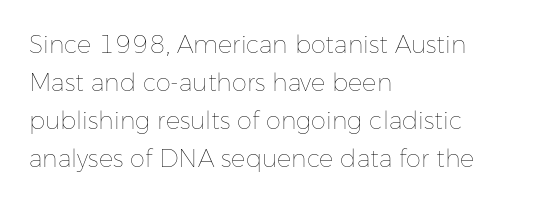
{"italic": "no", "bold": "no", "underline": "no", "align": "left", "line_spacing": "normal", "line_spacing_ratio": 1.59, "letter_spacing": "normal", "letter_spacing_em": 0.0, "glyph_px": 24}
